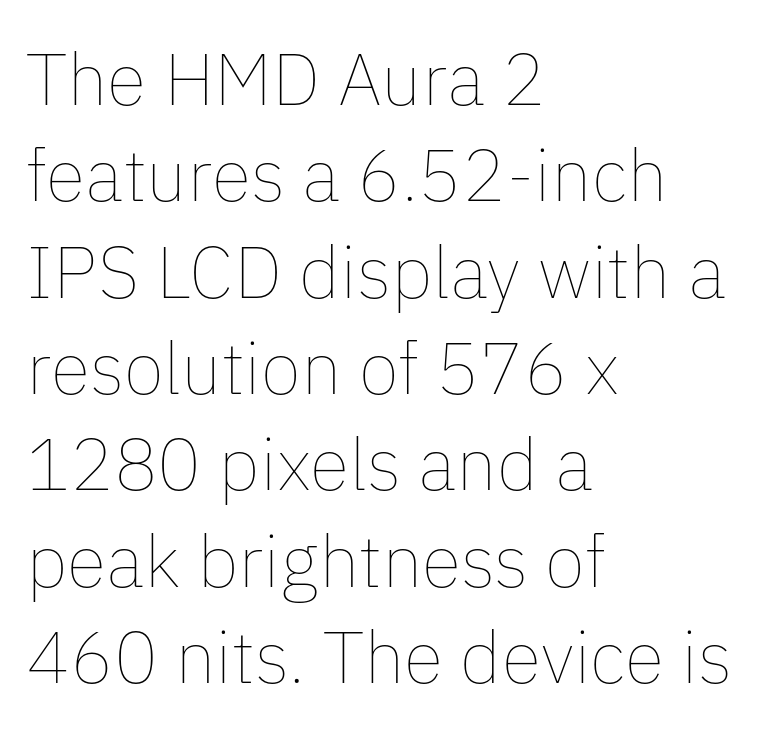
The image shows 73 px thin type, upright; set left-aligned, normal line spacing (1.32x), normal letter spacing, not underlined; low stroke contrast and a medium x-height.
